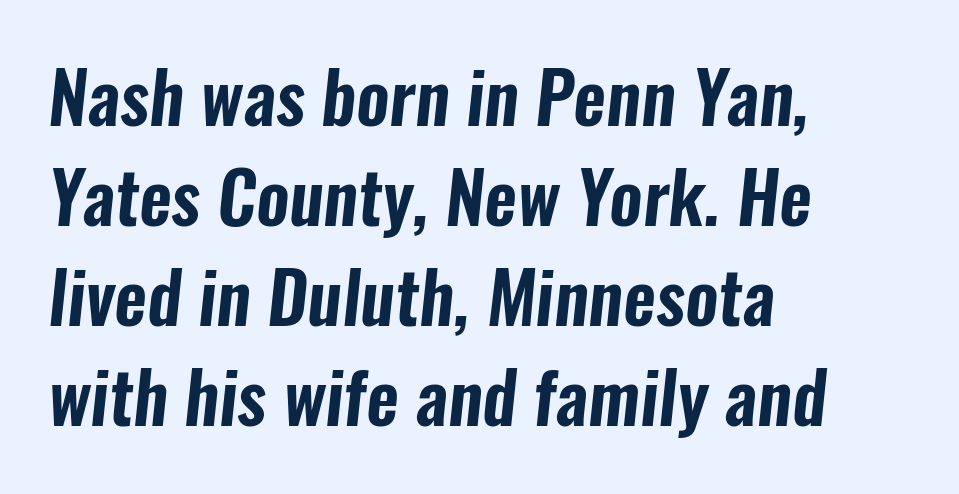
Q: Is the typeface a serif or a sans-serif typeface? A: Sans-serif.
Q: Is the text underlined? A: No.
Q: How is the paragraph aligned? A: Left-aligned.
Q: Is the spacing between letters normal or unusually wide? A: Normal.
Q: Is the spacing between lines tight, normal or loose? A: Normal.
Q: Width (condensed, normal, or wide)? A: Condensed.
Q: Stroke contrast? A: Low.
Q: x-height? A: Medium.
Q: Monospaced? A: No.
